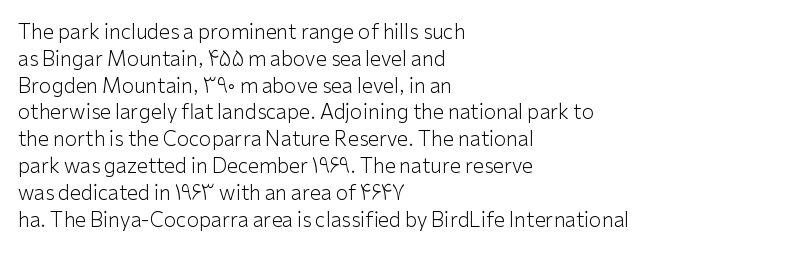
The image shows 20 px text type, upright; set left-aligned, normal line spacing (1.34x), normal letter spacing, not underlined.
